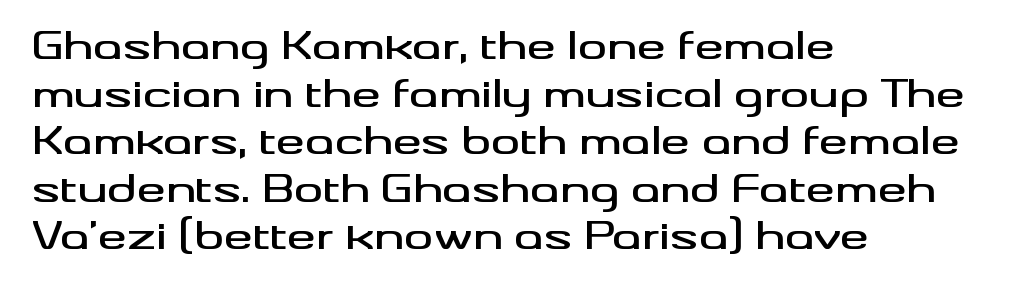
The image shows 36 px wide sans-serif type, upright; set left-aligned, normal line spacing (1.32x), normal letter spacing, not underlined; medium stroke contrast and a small x-height.
